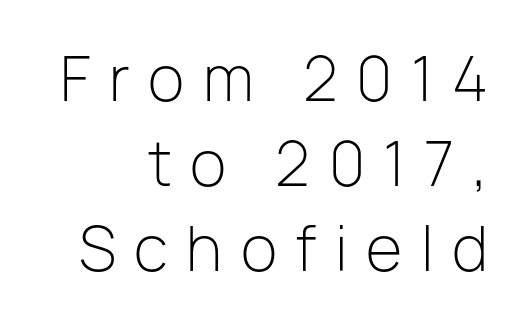
Casual observation: everything's shoved over to the right. The face used here is proportionally spaced, like ordinary book or web type. Letterform terminals end flat and unadorned throughout the passage. The weight would be labelled regular, book, light, or lighter still. Posture: upright roman.
